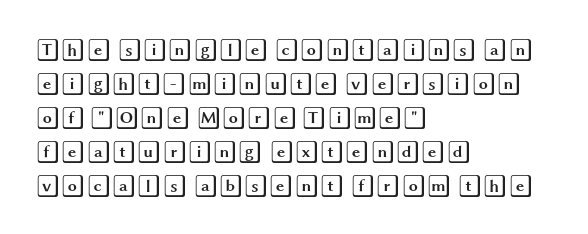
Q: Is the text italic (slanted)? A: No, it is upright.
Q: Is the text underlined? A: No.
Q: How is the paragraph aligned? A: Left-aligned.
Q: Is the spacing between letters normal or unusually wide? A: Normal.
Q: Is the spacing between lines tight, normal or loose? A: Normal.
